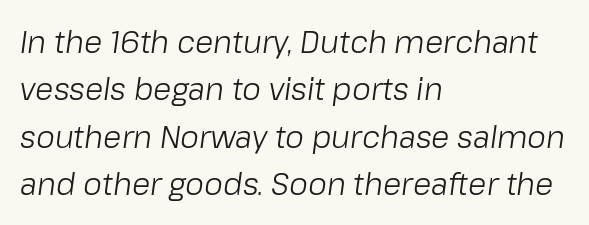
Q: Is the text bold? A: No.
Q: Is the text italic (slanted)? A: Yes, it leans right by about 8 degrees.
Q: Is the text underlined? A: No.
Q: How is the paragraph aligned? A: Left-aligned.
Q: Is the spacing between letters normal or unusually wide? A: Normal.
Q: Is the spacing between lines tight, normal or loose? A: Normal.
Q: Width (condensed, normal, or wide)? A: Normal.
Q: Stroke contrast? A: Low.
Q: x-height? A: Medium.
Q: Monospaced? A: No.
